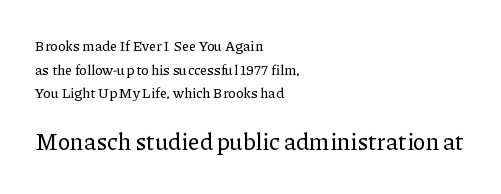
Check under the words: just untouched page. The ragged edge is on the right, which tells us the setting is flush left. The face used here appears at its bigger size in the lower chunk. The letterforms sit shoulder to shoulder at normal distance. The specimen reads as upright at a glance. Leading matches the norm, producing a regular column.
